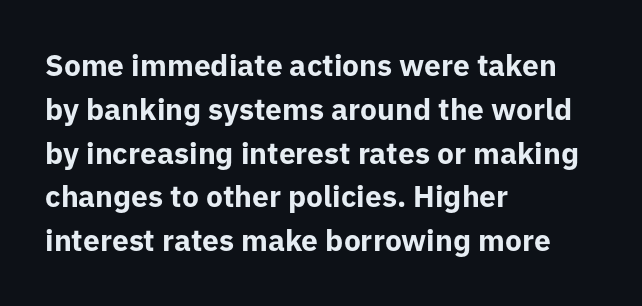
The image shows 30 px bold sans-serif type, upright; set left-aligned, normal line spacing (1.46x), normal letter spacing, not underlined; low stroke contrast and a medium x-height.
